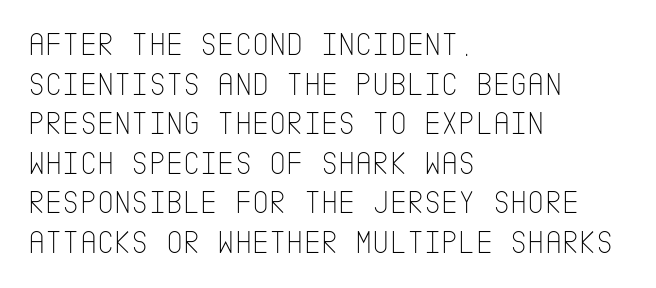
Glyph-to-glyph distance matches everyday printed text. When letters stand straight like this, we call the style roman or upright. Anything drawn beneath the words? Only blank space. The text was rendered using a sans face with plain stroke endings.
